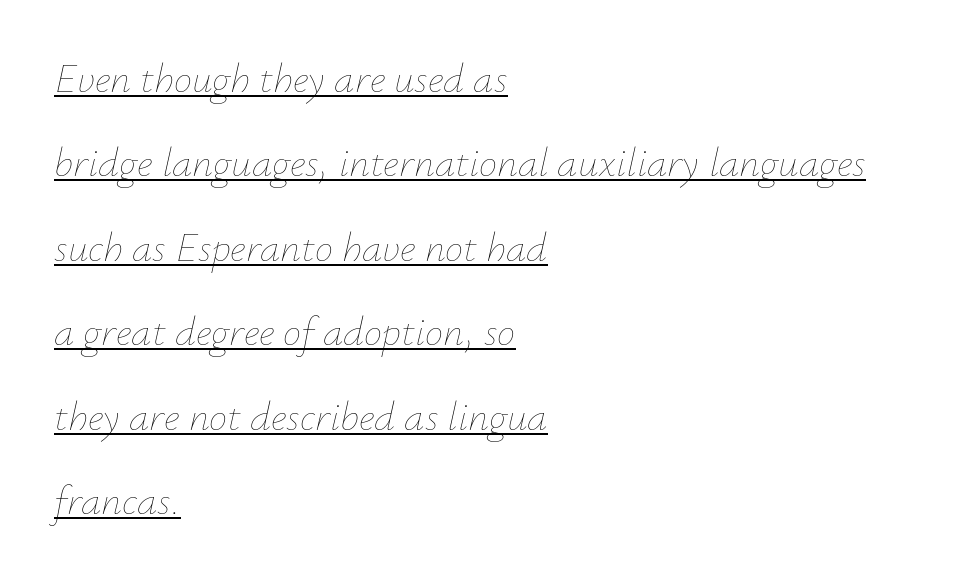
{"italic": "yes", "lean": "right", "slant_degrees": 12, "bold": "no", "weight": "thin", "width": "normal", "stroke_contrast": "low", "x_height": "small", "monospaced": "no", "underline": "yes", "align": "left", "line_spacing": "loose", "line_spacing_ratio": 2.06, "letter_spacing": "normal", "letter_spacing_em": 0.0, "glyph_px": 41}
